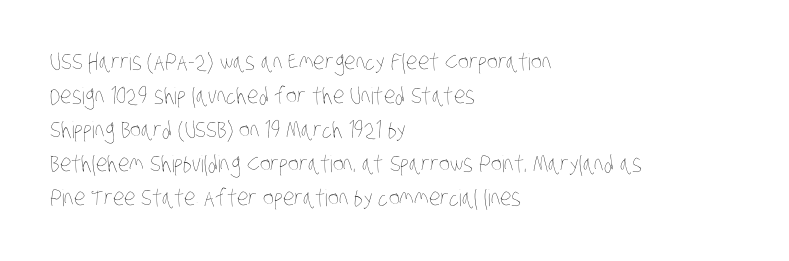
The image shows 23 px text type; set left-aligned, normal line spacing (1.48x), normal letter spacing, not underlined.
